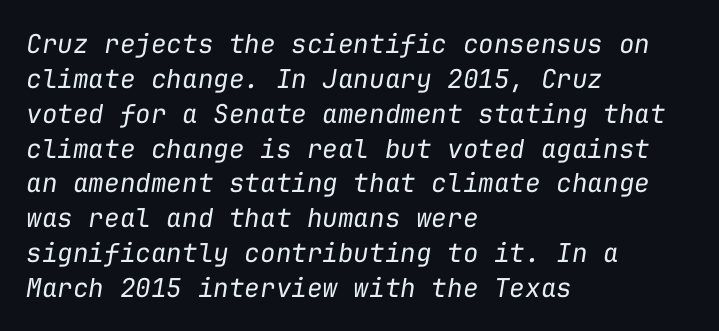
Short note: letters normally spaced. Line beginnings align vertically; line endings do not. Weight class: somewhere from thin through regular. If you drew a line through each stem, it would be angled. The foot of each line stays bare and open.
